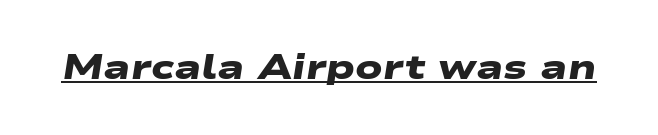
The image shows 35 px heavy, wide sans-serif type; set normal letter spacing, underlined; low stroke contrast and a medium x-height.
